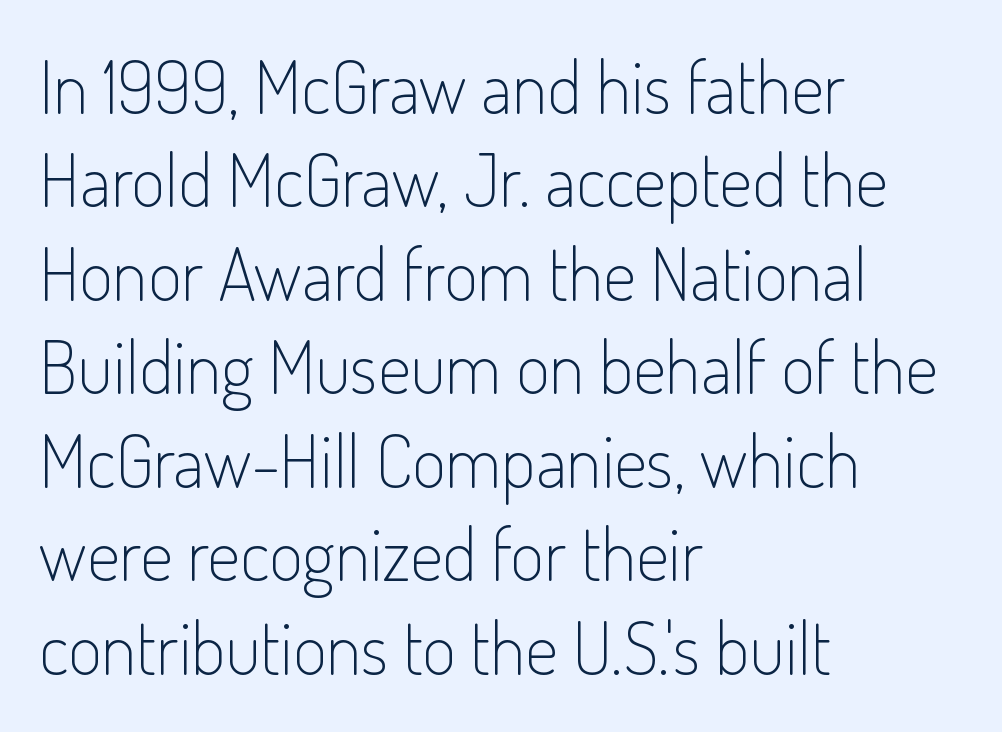
The letters advance in unequal steps, a hallmark of proportional type. Is the type heavy? It reads as light-to-regular instead. This rendering features lettering with no underline. The type is set solid horizontally, with unmodified tracking. Check where the strokes stop: nothing finishes them off — pure sans. Ordinary non-slanted type is in use.
